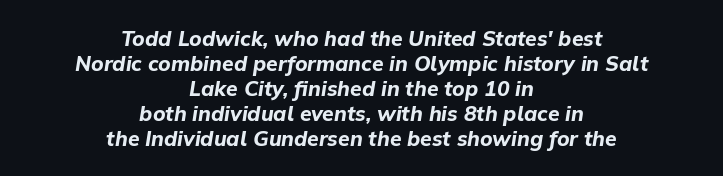
The image shows 21 px bold type, italic (leaning right); set centered, line spacing 1.19x, normal letter spacing, not underlined.
